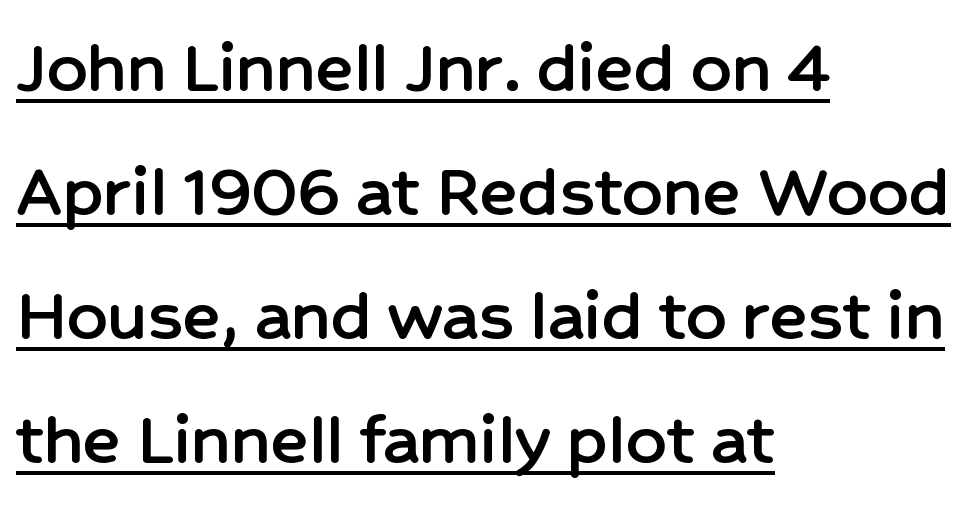
Q: Is the text italic (slanted)? A: No, it is upright.
Q: Is the typeface a serif or a sans-serif typeface? A: Sans-serif.
Q: Is the text underlined? A: Yes.
Q: How is the paragraph aligned? A: Left-aligned.
Q: Is the spacing between letters normal or unusually wide? A: Normal.
Q: Is the spacing between lines tight, normal or loose? A: Normal.
Q: Width (condensed, normal, or wide)? A: Normal.
Q: Stroke contrast? A: Low.
Q: x-height? A: Medium.
Q: Monospaced? A: No.
